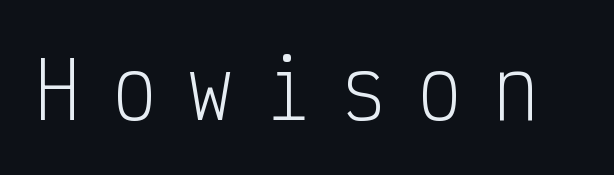
Nope, no serifs anywhere on these letters. The font sits on the lighter half of the weight spectrum, regular included. Is this a fixed-width face? Yes — each glyph sits in an identical cell. No word sits above an underline.
